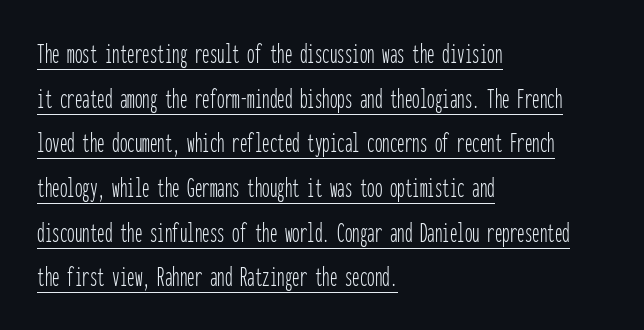
Q: Is the text bold? A: No.
Q: Is the text italic (slanted)? A: No, it is upright.
Q: Is the typeface a serif or a sans-serif typeface? A: Sans-serif.
Q: Is the text underlined? A: Yes.
Q: How is the paragraph aligned? A: Left-aligned.
Q: Is the spacing between letters normal or unusually wide? A: Normal.
Q: Is the spacing between lines tight, normal or loose? A: Normal.
Q: Width (condensed, normal, or wide)? A: Condensed.
Q: Stroke contrast? A: Low.
Q: x-height? A: Medium.
Q: Monospaced? A: Yes.
